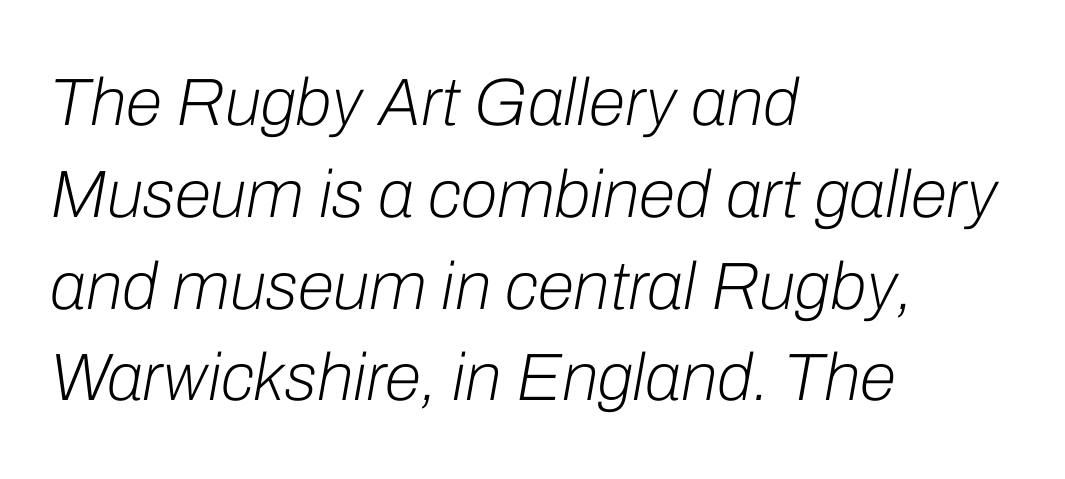
This is not heavy type; no bold has been used. Is there much room between lines? A standard amount, neither cramped nor airy. Italic? Definitely — the glyphs are oblique. What stands out about the letter spacing? Nothing — it is the standard amount. Is this a fixed-width face? No — the glyphs have proportional, varying widths. Decoration check: the copy has no underline.
